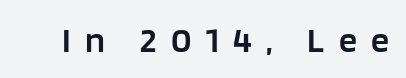
The image shows 36 px semibold sans-serif type, upright; set unusually wide letter spacing (+0.4 em), not underlined; low stroke contrast and a large x-height.
